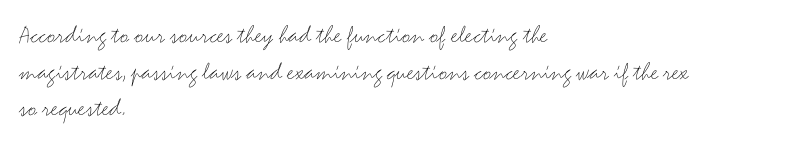
Q: Is the text bold? A: No.
Q: Is the text italic (slanted)? A: Yes.
Q: Is the text underlined? A: No.
Q: How is the paragraph aligned? A: Left-aligned.
Q: Is the spacing between letters normal or unusually wide? A: Normal.
Q: Is the spacing between lines tight, normal or loose? A: Normal.
